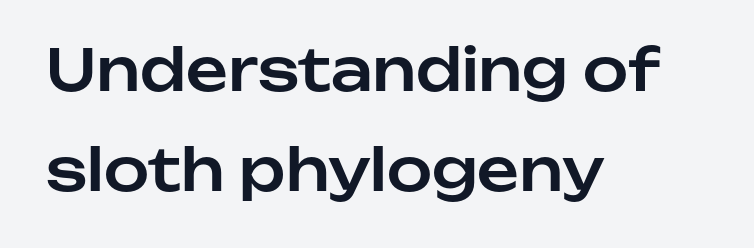
{"serif": "no", "italic": "no", "width": "normal", "stroke_contrast": "low", "x_height": "medium", "monospaced": "no", "underline": "no", "align": "left", "line_spacing_ratio": 1.73, "letter_spacing": "normal", "letter_spacing_em": 0.0, "glyph_px": 58}
